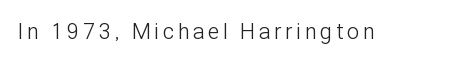
The specimen reads as upright at a glance. The face looks like a standard text weight, possibly lighter. Nobody drew a line under any word here.
